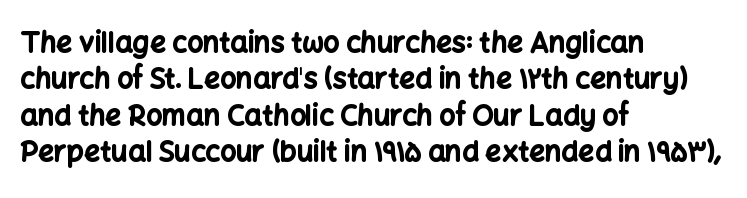
Q: Is the text bold? A: Yes.
Q: Is the text italic (slanted)? A: No, it is upright.
Q: Is the typeface a serif or a sans-serif typeface? A: Sans-serif.
Q: Is the text underlined? A: No.
Q: How is the paragraph aligned? A: Left-aligned.
Q: Is the spacing between letters normal or unusually wide? A: Normal.
Q: Is the spacing between lines tight, normal or loose? A: Normal.
Q: Width (condensed, normal, or wide)? A: Normal.
Q: Stroke contrast? A: Low.
Q: x-height? A: Medium.
Q: Monospaced? A: No.
